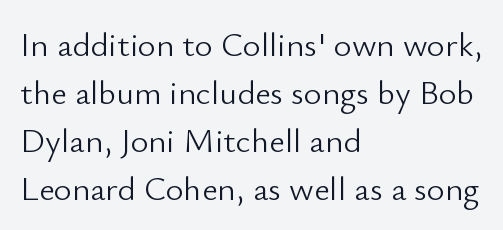
The image shows 34 px light sans-serif type, upright; set left-aligned, normal line spacing (1.41x), normal letter spacing, not underlined; low stroke contrast and a small x-height.
